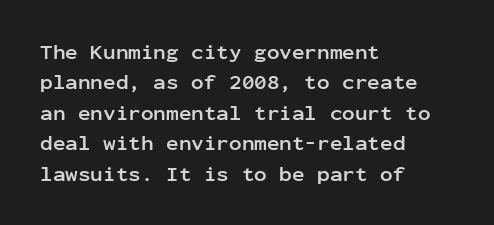
Q: Is the text bold? A: Yes.
Q: Is the text italic (slanted)? A: No, it is upright.
Q: Is the text underlined? A: No.
Q: How is the paragraph aligned? A: Left-aligned.
Q: Is the spacing between letters normal or unusually wide? A: Normal.
Q: Is the spacing between lines tight, normal or loose? A: Normal.
